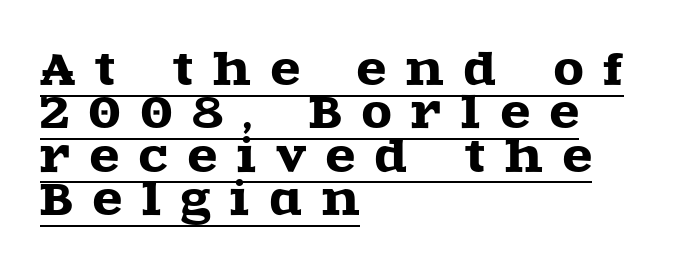
Someone cranked the tracking dial way up on this one. Check the space under the baseline: a stroke is drawn there. The typeface chosen for these lines features serifs. The type sits square on the baseline with zero lean. The lines are quadded left.
